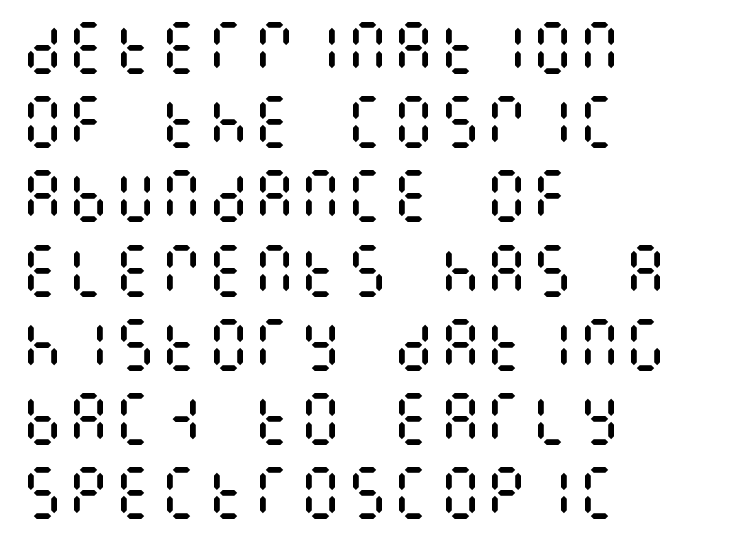
{"italic": "no", "bold": "no", "weight": "regular", "width": "condensed", "stroke_contrast": "medium", "x_height": "large", "underline": "no", "align": "left", "line_spacing": "normal", "line_spacing_ratio": 1.28, "letter_spacing": "normal", "letter_spacing_em": 0.0, "glyph_px": 58}
